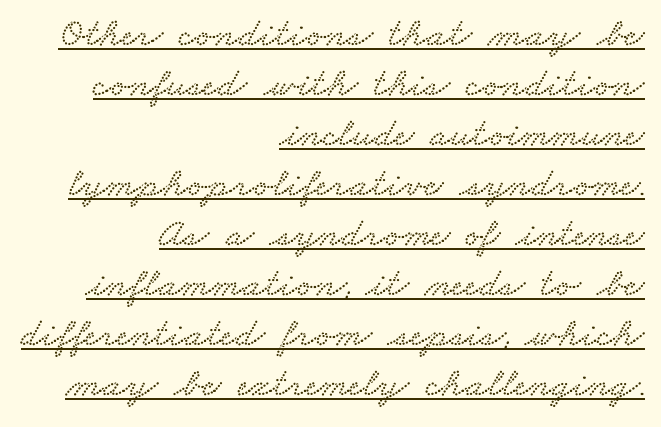
The image shows 41 px wide serif type; set right-aligned, line spacing 1.22x, normal letter spacing, underlined; low stroke contrast and a small x-height.
